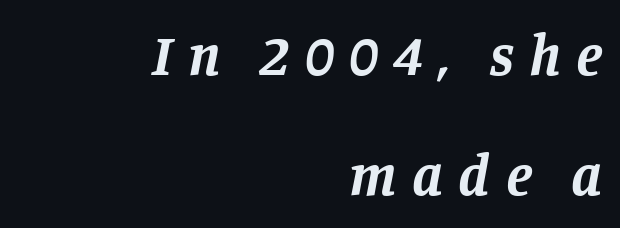
The image shows 58 px bold serif type, italic (leaning right); set right-aligned, loose line spacing (2.07x), unusually wide letter spacing (+0.26 em), not underlined; low stroke contrast and a large x-height.
